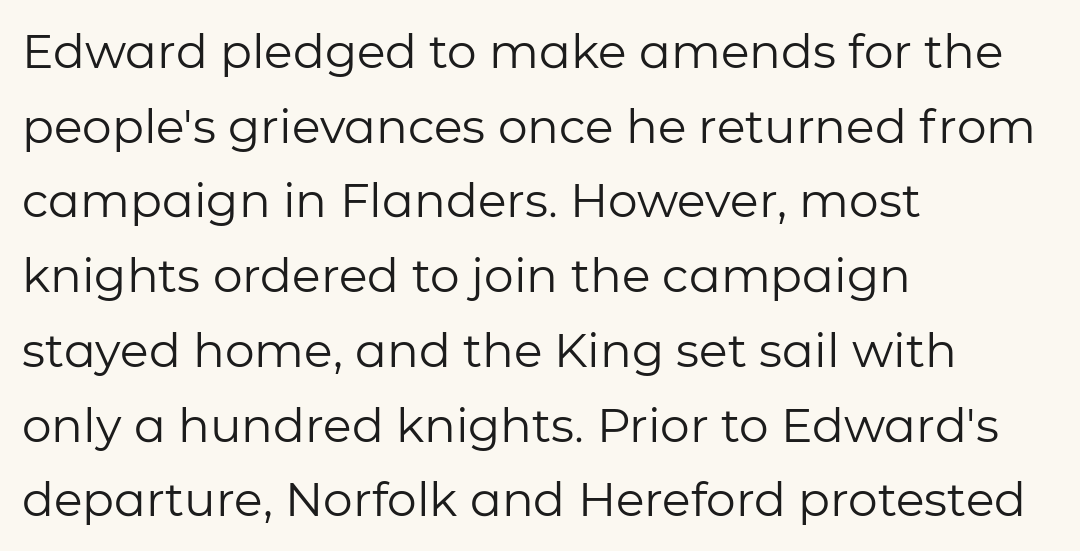
Q: Is the text bold? A: No.
Q: Is the text italic (slanted)? A: No, it is upright.
Q: Is the typeface a serif or a sans-serif typeface? A: Sans-serif.
Q: Is the text underlined? A: No.
Q: How is the paragraph aligned? A: Left-aligned.
Q: Is the spacing between letters normal or unusually wide? A: Normal.
Q: Is the spacing between lines tight, normal or loose? A: Normal.
Q: Width (condensed, normal, or wide)? A: Normal.
Q: Stroke contrast? A: Low.
Q: x-height? A: Medium.
Q: Monospaced? A: No.
